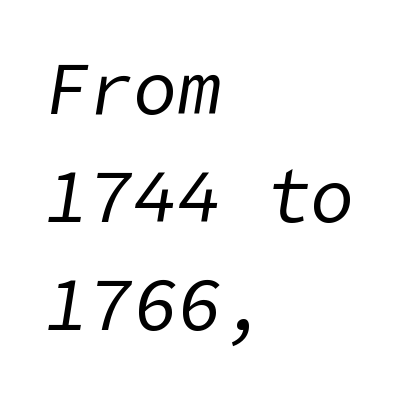
{"italic": "yes", "lean": "right", "slant_degrees": 9, "bold": "no", "weight": "regular", "width": "normal", "stroke_contrast": "low", "x_height": "medium", "underline": "no", "align": "left", "line_spacing": "normal", "line_spacing_ratio": 1.46, "letter_spacing": "normal", "letter_spacing_em": 0.0, "glyph_px": 74}
